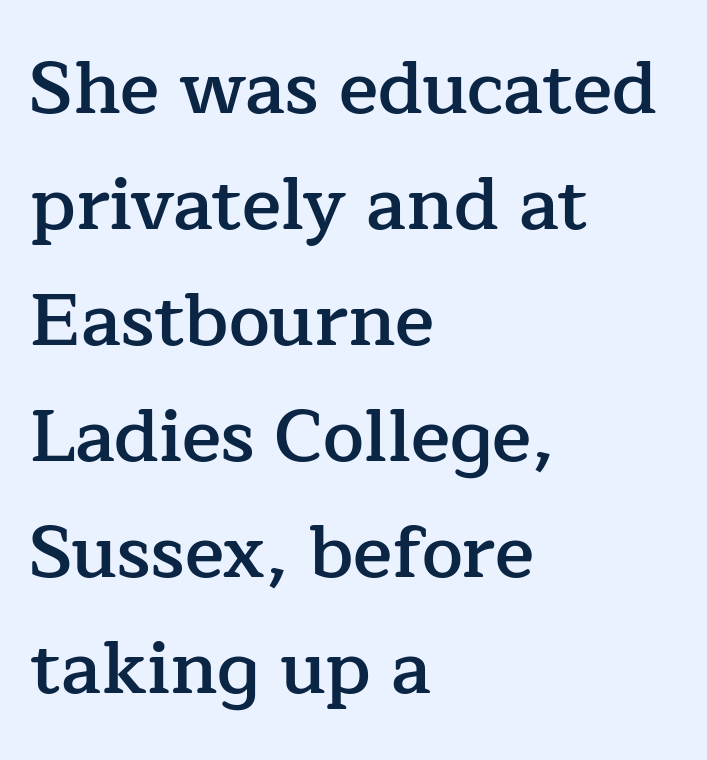
{"serif": "yes", "italic": "no", "bold": "semi", "weight": "semibold", "width": "normal", "stroke_contrast": "low", "x_height": "medium", "monospaced": "no", "underline": "no", "align": "left", "line_spacing": "normal", "line_spacing_ratio": 1.59, "letter_spacing": "normal", "letter_spacing_em": 0.0, "glyph_px": 73}
